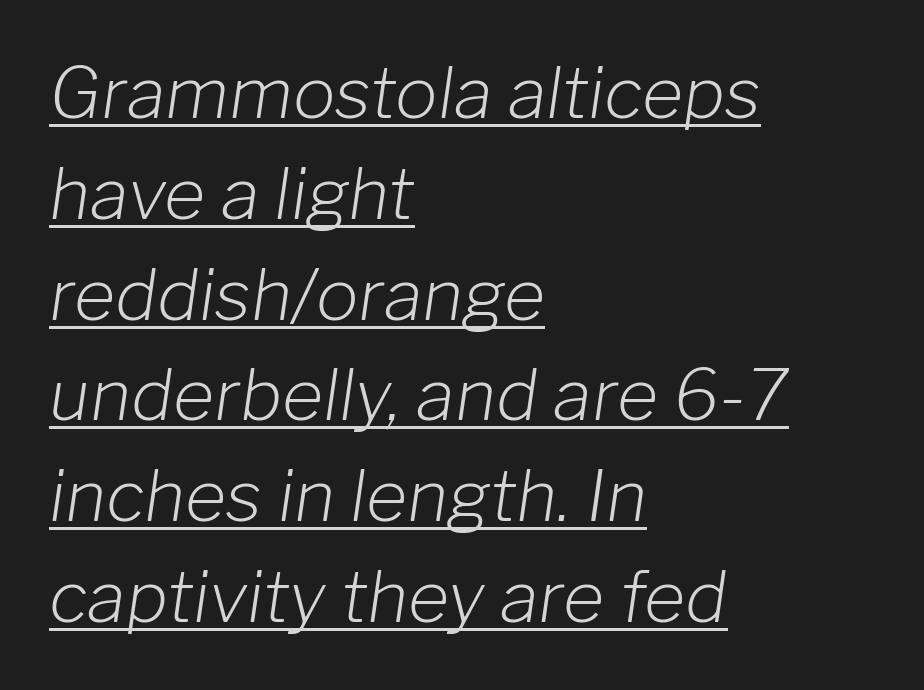
{"italic": "yes", "lean": "right", "slant_degrees": 8, "bold": "no", "weight": "light", "width": "normal", "stroke_contrast": "low", "x_height": "medium", "monospaced": "no", "underline": "yes", "align": "left", "line_spacing": "normal", "line_spacing_ratio": 1.42, "letter_spacing": "normal", "letter_spacing_em": 0.0, "glyph_px": 71}
